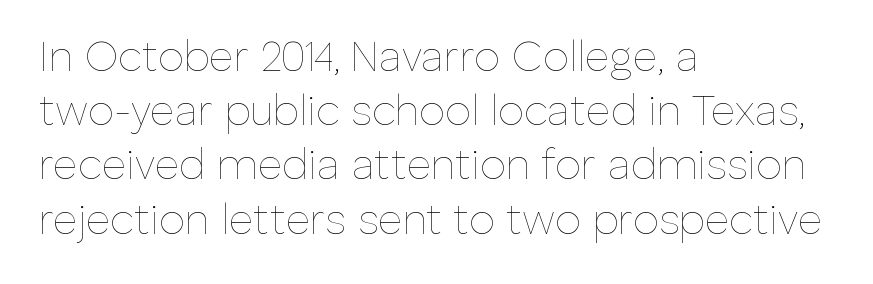
Q: Is the text bold? A: No.
Q: Is the text italic (slanted)? A: No, it is upright.
Q: Is the text underlined? A: No.
Q: How is the paragraph aligned? A: Left-aligned.
Q: Is the spacing between letters normal or unusually wide? A: Normal.
Q: Is the spacing between lines tight, normal or loose? A: Normal.
Q: Width (condensed, normal, or wide)? A: Normal.
Q: Stroke contrast? A: Low.
Q: x-height? A: Medium.
Q: Monospaced? A: No.
